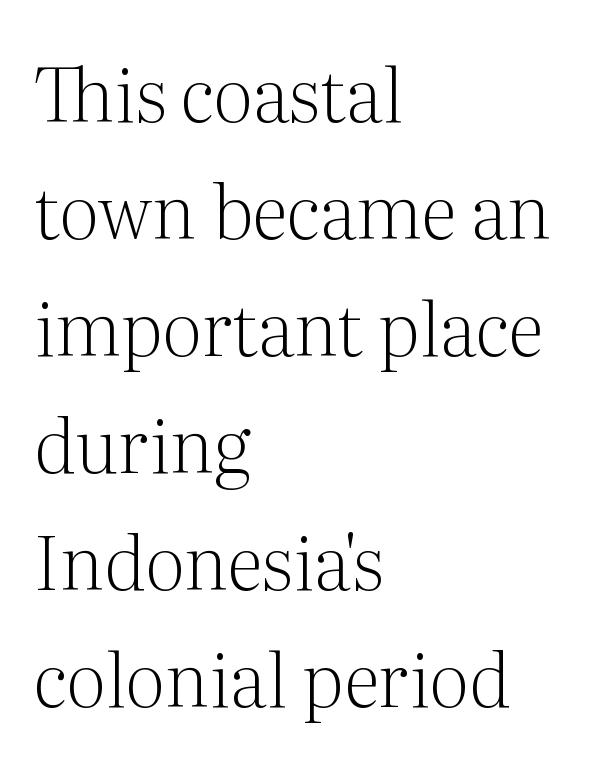
Q: Is the text bold? A: No.
Q: Is the text italic (slanted)? A: No, it is upright.
Q: Is the typeface a serif or a sans-serif typeface? A: Serif.
Q: Is the text underlined? A: No.
Q: How is the paragraph aligned? A: Left-aligned.
Q: Is the spacing between letters normal or unusually wide? A: Normal.
Q: Is the spacing between lines tight, normal or loose? A: Normal.
Q: Width (condensed, normal, or wide)? A: Normal.
Q: Stroke contrast? A: Medium.
Q: x-height? A: Medium.
Q: Monospaced? A: No.
